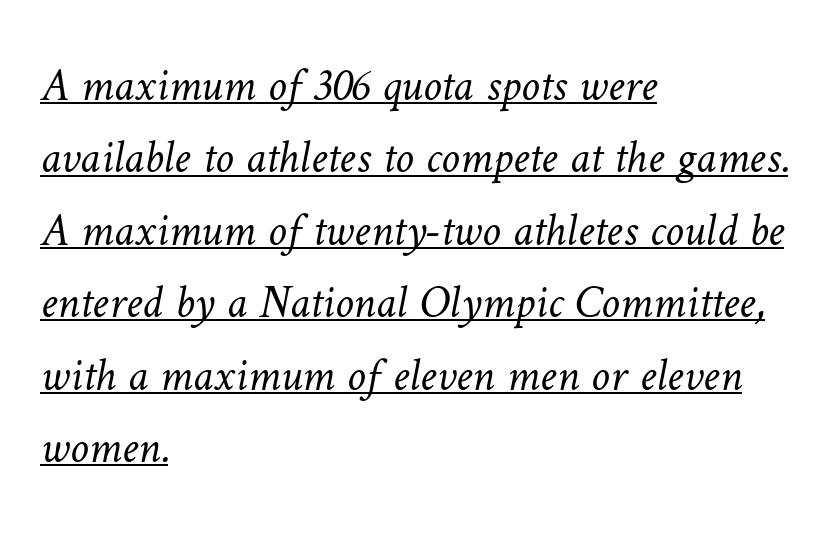
Q: Is the text bold? A: No.
Q: Is the text underlined? A: Yes.
Q: How is the paragraph aligned? A: Left-aligned.
Q: Is the spacing between letters normal or unusually wide? A: Normal.
Q: Is the spacing between lines tight, normal or loose? A: Normal.
Q: Width (condensed, normal, or wide)? A: Normal.
Q: Stroke contrast? A: Low.
Q: x-height? A: Medium.
Q: Monospaced? A: No.
